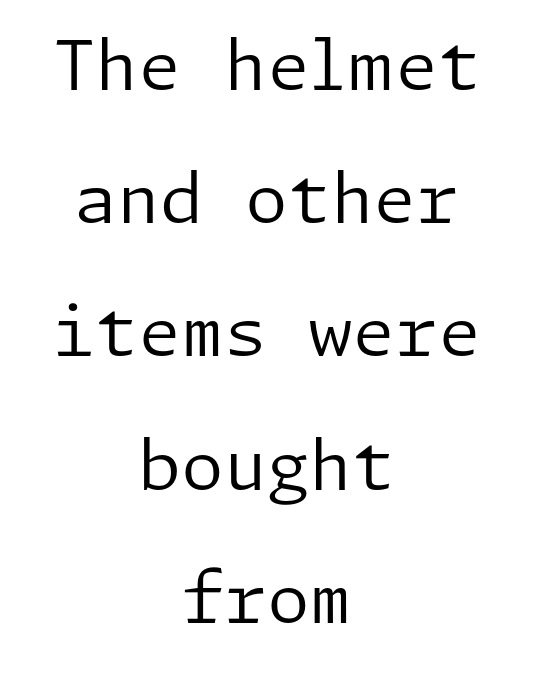
Q: Is the text bold? A: No.
Q: Is the text italic (slanted)? A: No, it is upright.
Q: Is the typeface a serif or a sans-serif typeface? A: Sans-serif.
Q: Is the text underlined? A: No.
Q: How is the paragraph aligned? A: Centered.
Q: Is the spacing between letters normal or unusually wide? A: Normal.
Q: Is the spacing between lines tight, normal or loose? A: Loose.
Q: Width (condensed, normal, or wide)? A: Normal.
Q: Stroke contrast? A: Low.
Q: x-height? A: Medium.
